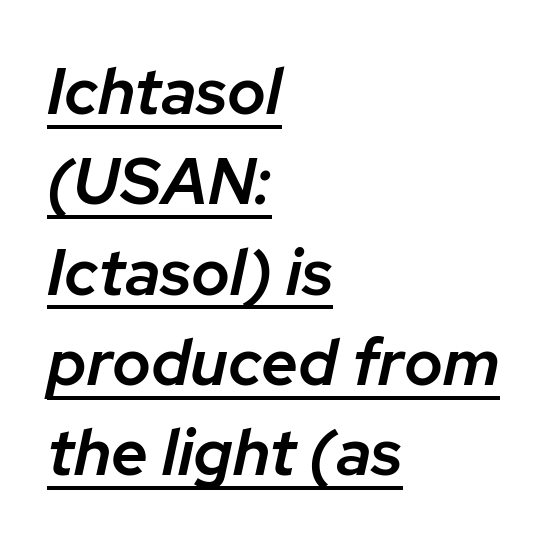
The text block is weighted toward the left margin, trailing off unevenly rightward. What weight is shown? A semibold, between regular and bold. Compared with undecorated copy, this sample adds a rule below the words. There is no visible air inserted between adjacent glyphs. You can tell it's italic because the verticals aren't actually vertical. Normally led — the rows are evenly, conventionally spaced.
